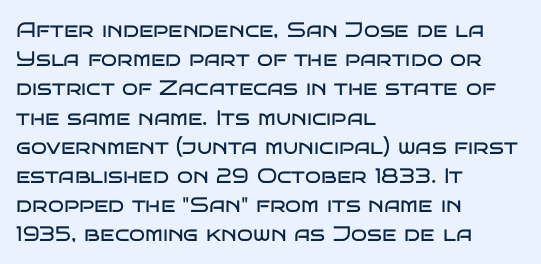
{"italic": "no", "bold": "no", "underline": "no", "align": "left", "line_spacing": "normal", "line_spacing_ratio": 1.39, "letter_spacing": "normal", "letter_spacing_em": 0.0, "glyph_px": 21}
